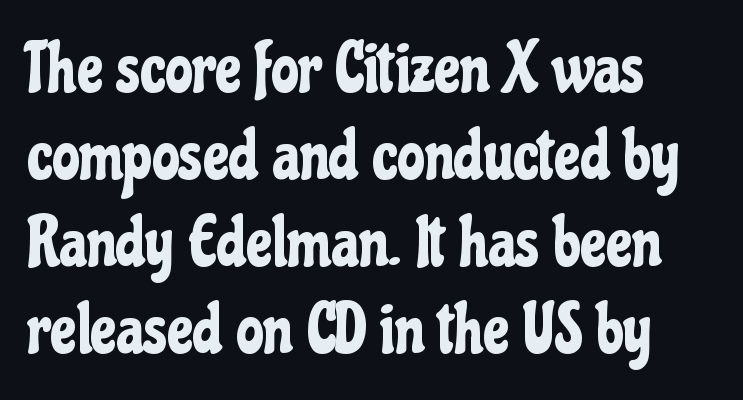
Letters rest on an invisible, unmarked baseline. The typography opts for an upright posture over an oblique one. Look at the tracking — it's just the regular setting, nothing added. Line starts are locked; line ends wander.
